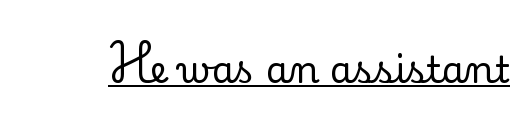
Q: Is the text italic (slanted)? A: No, it is upright.
Q: Is the typeface a serif or a sans-serif typeface? A: Serif.
Q: Is the text underlined? A: Yes.
Q: Is the spacing between letters normal or unusually wide? A: Normal.
Q: Width (condensed, normal, or wide)? A: Normal.
Q: Stroke contrast? A: Low.
Q: x-height? A: Small.
Q: Monospaced? A: No.
